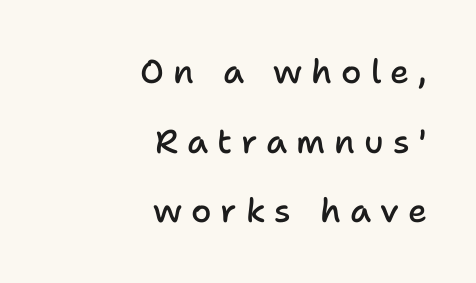
The image shows 33 px semibold sans-serif type, upright; set right-aligned, loose line spacing (2.11x), unusually wide letter spacing (+0.27 em), not underlined; low stroke contrast and a medium x-height.
